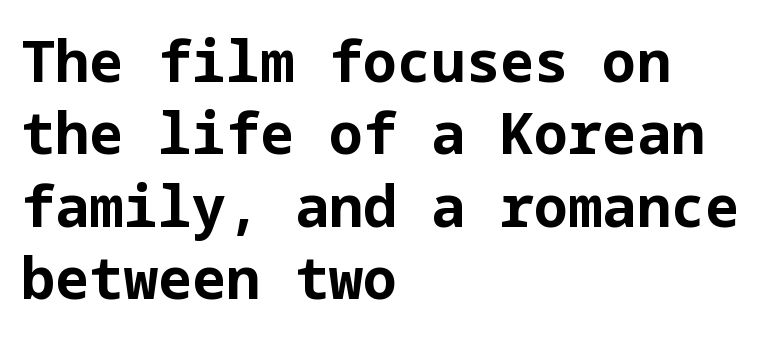
This is roman type, the default non-slanted kind. Set as a true bold cut, around the 700 mark. The paragraph has a hard left edge and a soft right edge. The baseline area is clear. Glyph-to-glyph distance matches everyday printed text.
